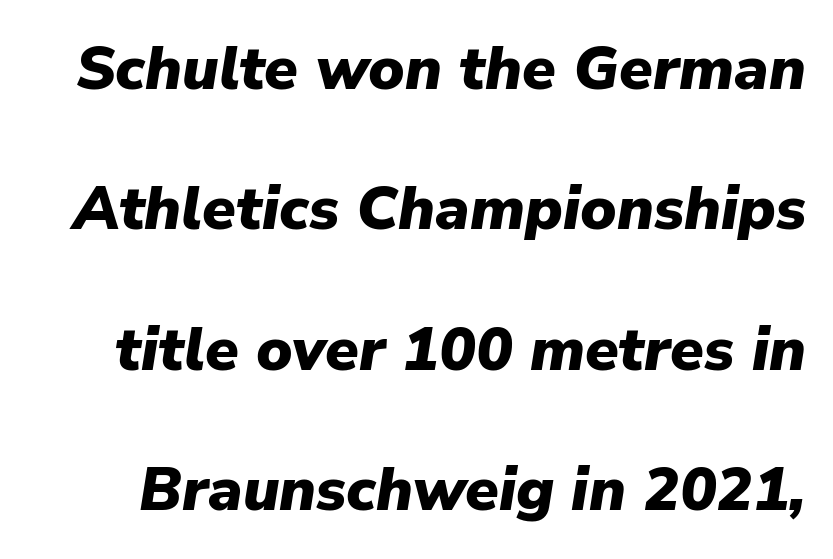
{"italic": "yes", "lean": "right", "slant_degrees": 9, "bold": "yes", "weight": "heavy", "width": "normal", "stroke_contrast": "low", "x_height": "medium", "monospaced": "no", "underline": "no", "line_spacing": "loose", "line_spacing_ratio": 2.3, "letter_spacing": "normal", "letter_spacing_em": 0.0, "glyph_px": 61}
